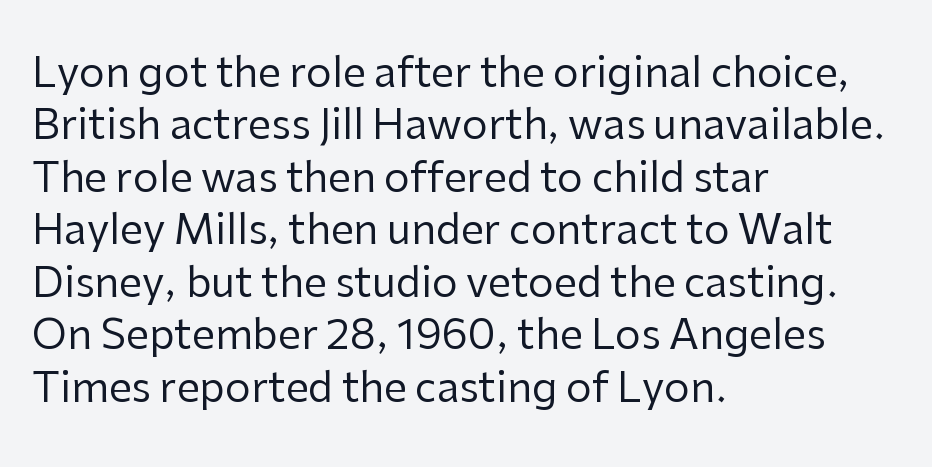
Q: Is the text bold? A: No.
Q: Is the text italic (slanted)? A: No, it is upright.
Q: Is the typeface a serif or a sans-serif typeface? A: Sans-serif.
Q: Is the text underlined? A: No.
Q: How is the paragraph aligned? A: Left-aligned.
Q: Is the spacing between letters normal or unusually wide? A: Normal.
Q: Is the spacing between lines tight, normal or loose? A: Normal.
Q: Width (condensed, normal, or wide)? A: Normal.
Q: Stroke contrast? A: Low.
Q: x-height? A: Medium.
Q: Monospaced? A: No.
